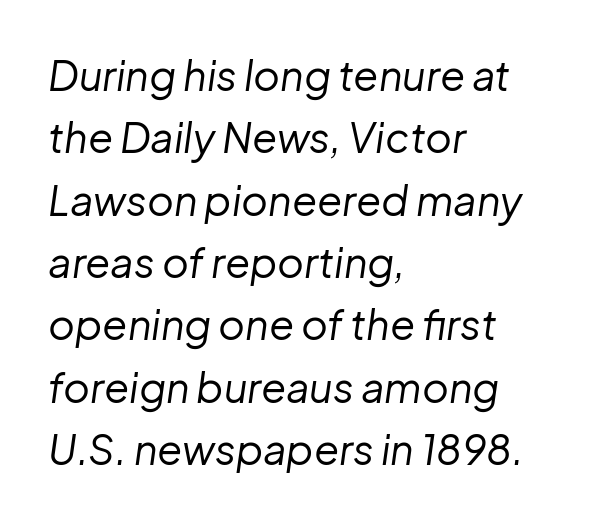
The image shows 41 px regular-weight type, italic (leaning right); set left-aligned, normal line spacing (1.52x), normal letter spacing, not underlined; low stroke contrast and a medium x-height.
